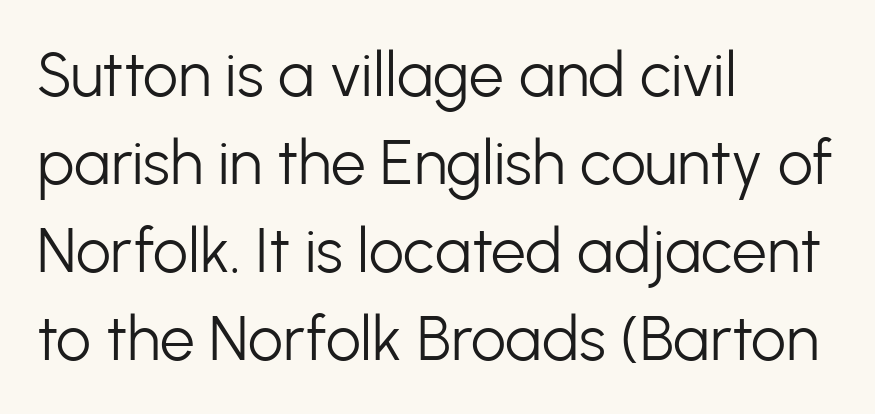
The image shows 62 px light sans-serif type, upright; set left-aligned, normal line spacing (1.42x), normal letter spacing, not underlined; low stroke contrast and a medium x-height.
